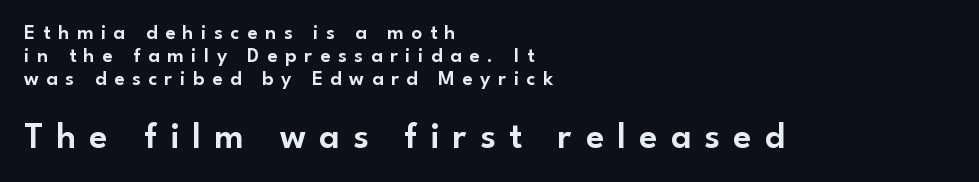
Q: Is the text italic (slanted)? A: No, it is upright.
Q: Is the typeface a serif or a sans-serif typeface? A: Sans-serif.
Q: Is the text underlined? A: No.
Q: How is the paragraph aligned? A: Left-aligned.
Q: Is the spacing between letters normal or unusually wide? A: Unusually wide.
Q: Is the spacing between lines tight, normal or loose? A: Tight.
Q: Which block of text is set in a larger size, the first (top) or the second (bottom)? A: The second (bottom) one.
Q: Width (condensed, normal, or wide)? A: Normal.
Q: Stroke contrast? A: Low.
Q: x-height? A: Small.
Q: Monospaced? A: No.
